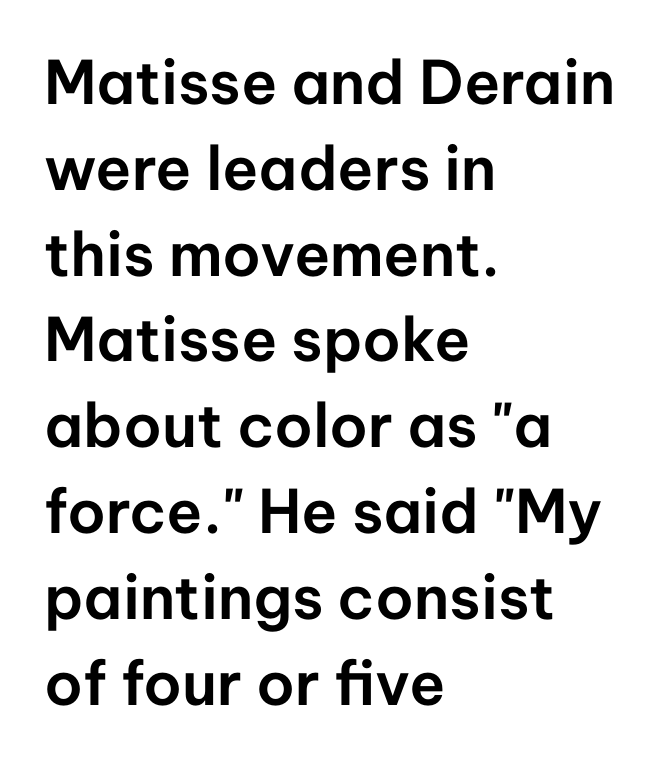
The image shows 60 px sans-serif type, upright; set left-aligned, normal line spacing (1.43x), normal letter spacing, not underlined; low stroke contrast and a medium x-height.
